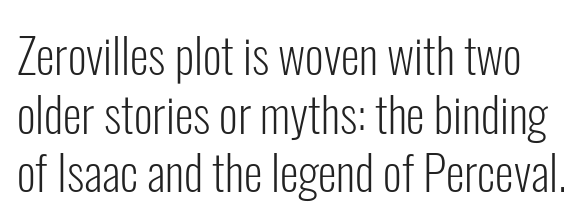
Q: Is the text bold? A: No.
Q: Is the text italic (slanted)? A: No, it is upright.
Q: Is the typeface a serif or a sans-serif typeface? A: Sans-serif.
Q: Is the text underlined? A: No.
Q: Is the spacing between letters normal or unusually wide? A: Normal.
Q: Width (condensed, normal, or wide)? A: Condensed.
Q: Stroke contrast? A: Low.
Q: x-height? A: Medium.
Q: Monospaced? A: No.
